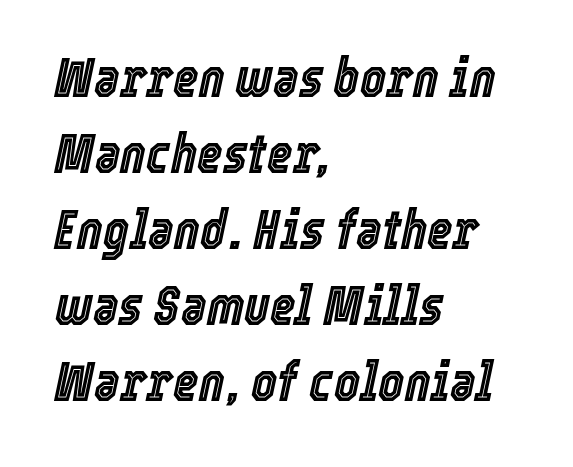
The image shows 55 px condensed type, italic (leaning right); set left-aligned, normal line spacing (1.38x), normal letter spacing, not underlined; a medium x-height.
